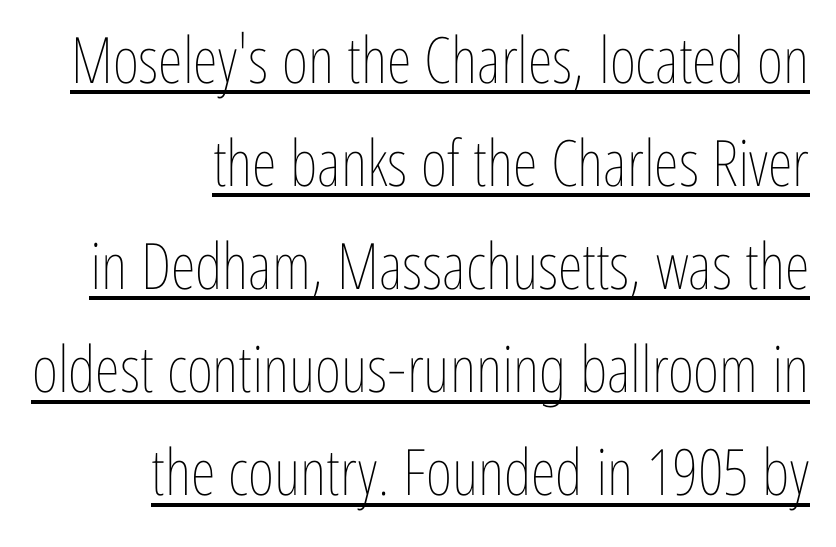
Style check: upright. Horizontally, the lines are justified to the trailing edge only. A rule runs beneath these lines of type. There is no visible air inserted between adjacent glyphs. You could not count columns in this text — the font is proportionally spaced. Compared with a typical body face, this is equally light or lighter still.
